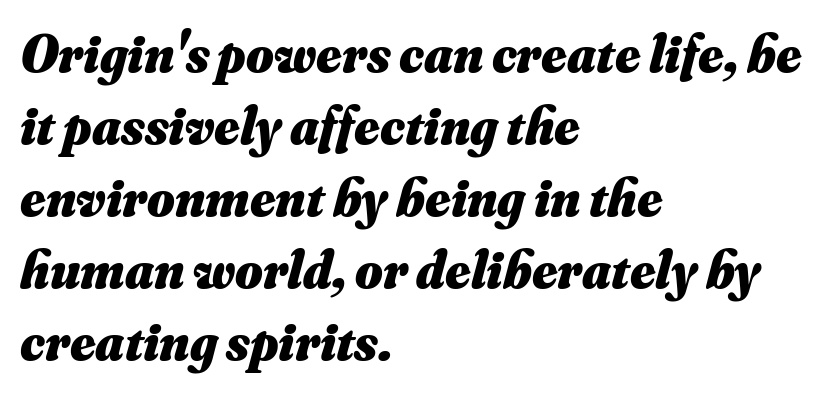
{"italic": "yes", "lean": "right", "slant_degrees": 16, "bold": "yes", "weight": "heavy", "width": "normal", "stroke_contrast": "medium", "x_height": "small", "monospaced": "no", "underline": "no", "align": "left", "line_spacing": "normal", "line_spacing_ratio": 1.36, "letter_spacing": "normal", "letter_spacing_em": 0.0, "glyph_px": 53}
